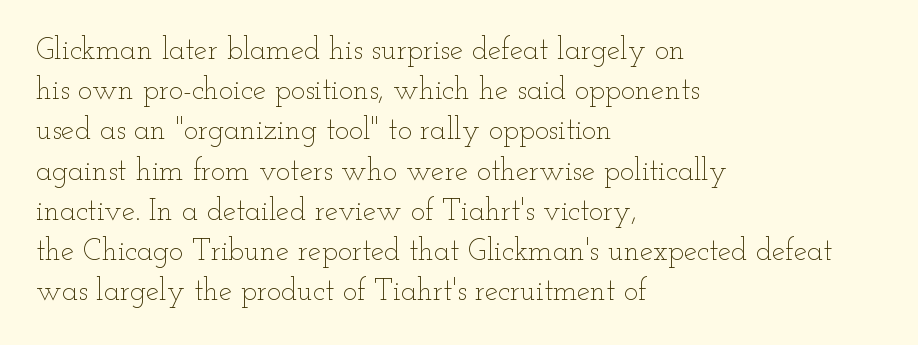
Q: Is the text bold? A: No.
Q: Is the text italic (slanted)? A: No, it is upright.
Q: Is the text underlined? A: No.
Q: How is the paragraph aligned? A: Left-aligned.
Q: Is the spacing between letters normal or unusually wide? A: Normal.
Q: Is the spacing between lines tight, normal or loose? A: Normal.
Q: Width (condensed, normal, or wide)? A: Wide.
Q: Stroke contrast? A: Low.
Q: x-height? A: Small.
Q: Monospaced? A: No.
